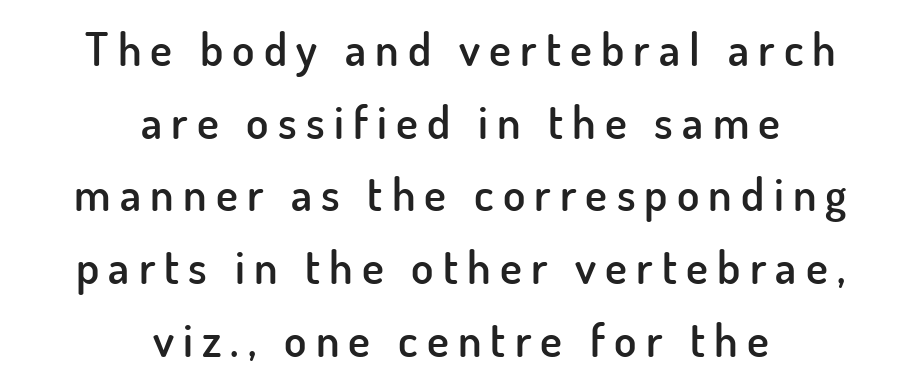
Short note: letters widely spaced. Neither beginnings nor endings align; midpoints do. Descenders hang freely into open space. Horizontal bands of white between lines are of average thickness.
